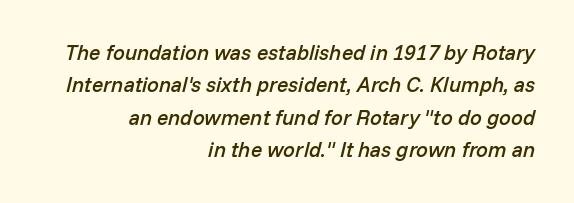
{"italic": "yes", "lean": "right", "slant_degrees": 14, "bold": "semi", "underline": "no", "align": "right", "line_spacing": "normal", "line_spacing_ratio": 1.54, "letter_spacing": "normal", "letter_spacing_em": 0.0, "glyph_px": 21}
